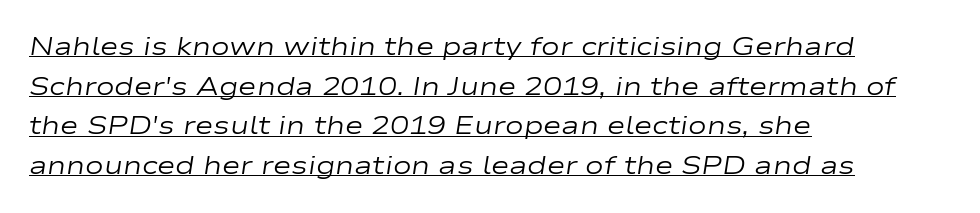
The image shows 25 px text type, italic (leaning right); set left-aligned, normal line spacing (1.59x), normal letter spacing, underlined.
